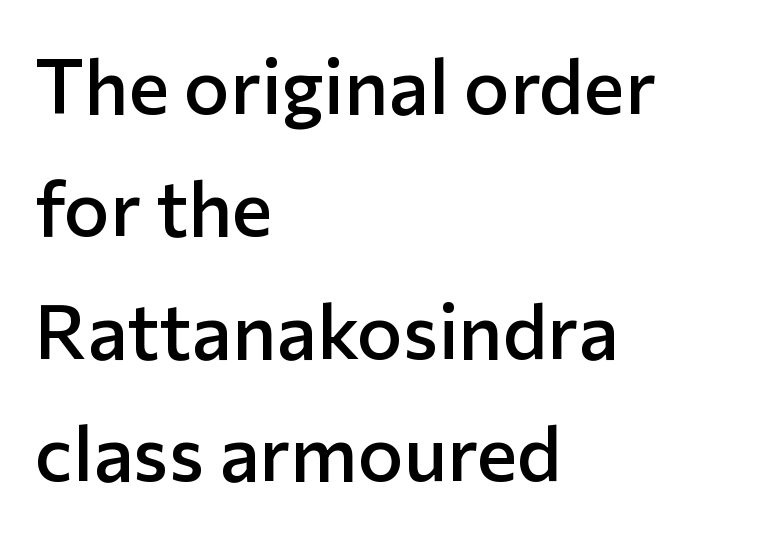
On the weight axis this lands at semibold, roughly 600. Classification — sans serif. Here the designer chose a conventional face with non-uniform glyph widths. Whoever set this chose a conventional vertical rhythm. The compositor pushed each line to the left boundary. The axis of the letterforms is exactly vertical.
